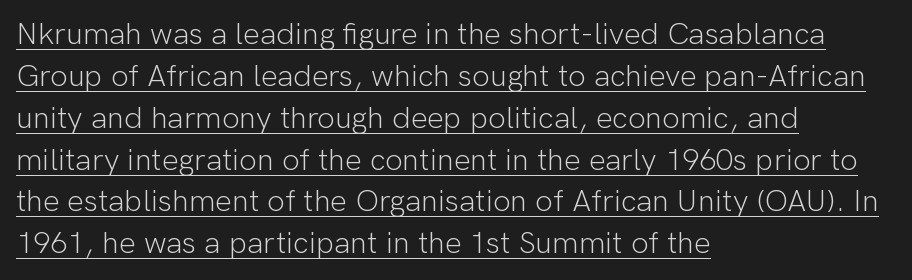
{"serif": "no", "italic": "no", "bold": "no", "weight": "light", "width": "normal", "stroke_contrast": "low", "x_height": "medium", "monospaced": "no", "underline": "yes", "align": "left", "line_spacing": "normal", "line_spacing_ratio": 1.35, "letter_spacing": "normal", "letter_spacing_em": 0.0, "glyph_px": 31}
